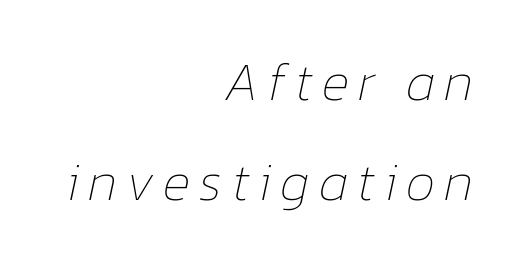
{"italic": "yes", "lean": "right", "slant_degrees": 12, "bold": "no", "weight": "thin", "width": "normal", "stroke_contrast": "low", "x_height": "medium", "monospaced": "no", "underline": "no", "align": "right", "line_spacing_ratio": 1.89, "glyph_px": 53}
